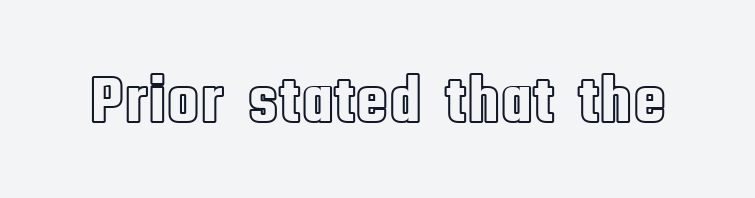
{"italic": "no", "width": "condensed", "x_height": "large", "monospaced": "no", "underline": "no", "letter_spacing": "normal", "letter_spacing_em": 0.0, "glyph_px": 68}
